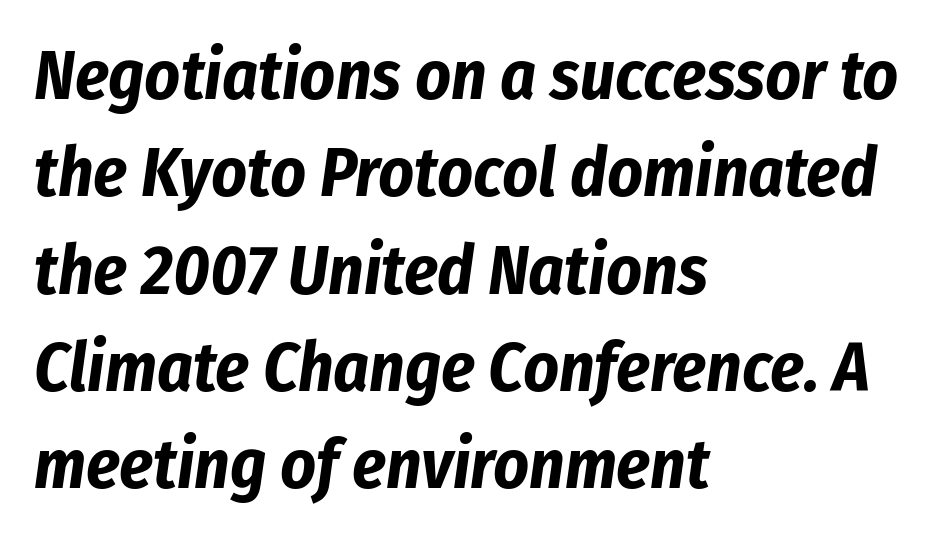
The image shows 69 px bold, condensed type, italic (leaning right); set left-aligned, normal line spacing (1.41x), normal letter spacing, not underlined; low stroke contrast and a medium x-height.
